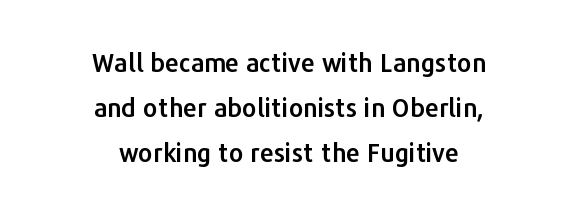
{"italic": "no", "underline": "no", "align": "center", "line_spacing_ratio": 1.81, "letter_spacing": "normal", "letter_spacing_em": 0.0, "glyph_px": 25}
